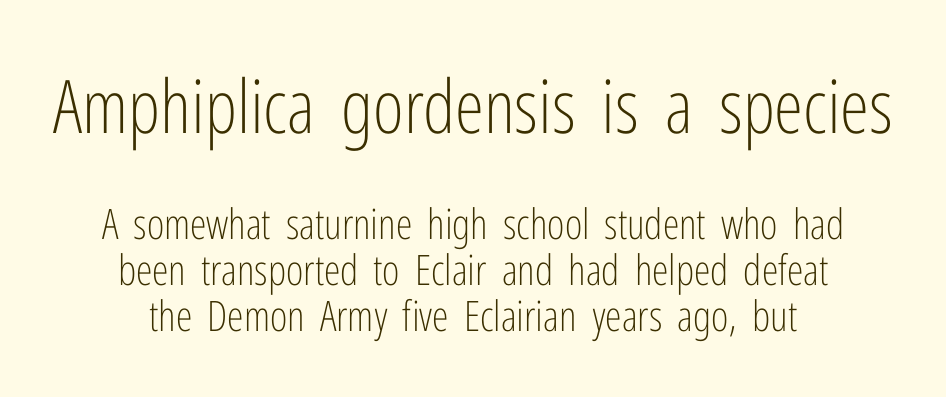
{"serif": "no", "italic": "no", "bold": "no", "weight": "light", "width": "condensed", "stroke_contrast": "low", "x_height": "medium", "monospaced": "no", "underline": "no", "align": "center", "line_spacing": "tight", "line_spacing_ratio": 1.1, "letter_spacing": "normal", "letter_spacing_em": 0.0, "larger_block": "first", "size_ratio": 1.76, "glyph_px": 74}
